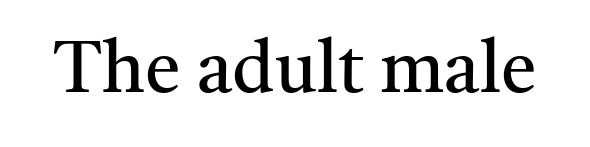
{"serif": "yes", "italic": "no", "bold": "no", "weight": "regular", "width": "normal", "stroke_contrast": "medium", "x_height": "medium", "monospaced": "no", "underline": "no", "letter_spacing": "normal", "letter_spacing_em": 0.0, "glyph_px": 72}
